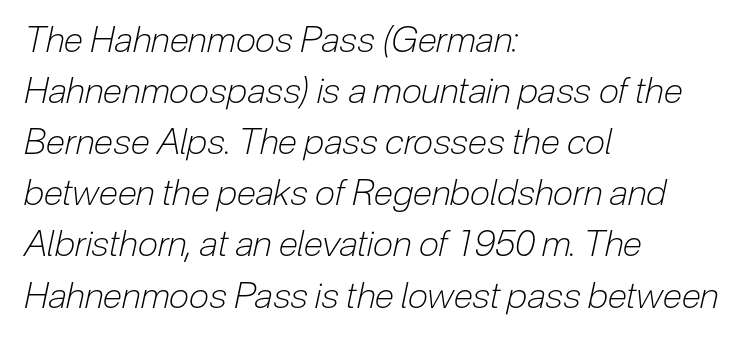
{"italic": "yes", "lean": "right", "slant_degrees": 12, "bold": "no", "weight": "light", "width": "condensed", "stroke_contrast": "low", "x_height": "medium", "monospaced": "no", "underline": "no", "align": "left", "line_spacing": "normal", "line_spacing_ratio": 1.42, "letter_spacing": "normal", "letter_spacing_em": 0.0, "glyph_px": 36}
